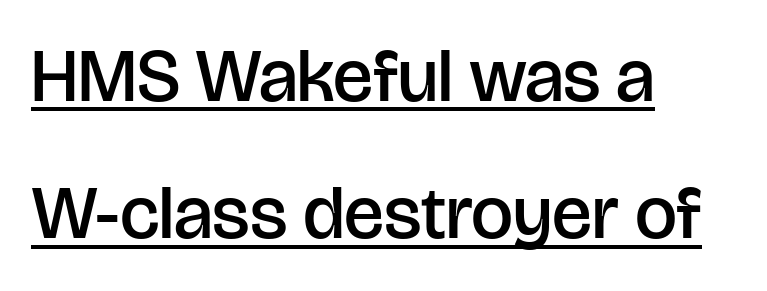
Q: Is the text bold? A: Semi-bold.
Q: Is the text italic (slanted)? A: No, it is upright.
Q: Is the typeface a serif or a sans-serif typeface? A: Sans-serif.
Q: Is the text underlined? A: Yes.
Q: How is the paragraph aligned? A: Left-aligned.
Q: Is the spacing between letters normal or unusually wide? A: Normal.
Q: Width (condensed, normal, or wide)? A: Normal.
Q: Stroke contrast? A: Low.
Q: x-height? A: Large.
Q: Monospaced? A: No.
